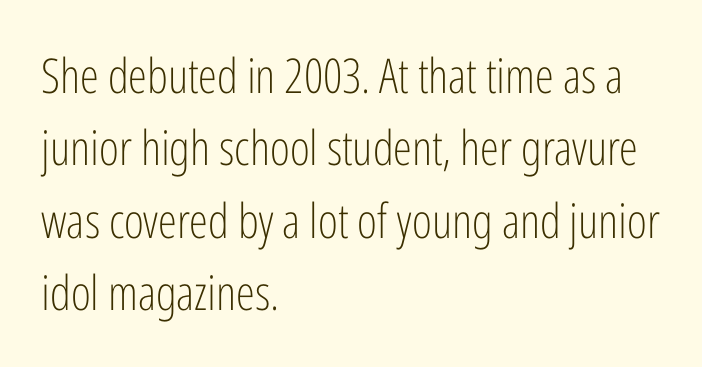
{"serif": "no", "italic": "no", "bold": "no", "weight": "light", "width": "condensed", "stroke_contrast": "low", "x_height": "medium", "monospaced": "no", "underline": "no", "align": "left", "line_spacing": "normal", "line_spacing_ratio": 1.51, "letter_spacing": "normal", "letter_spacing_em": 0.0, "glyph_px": 48}
